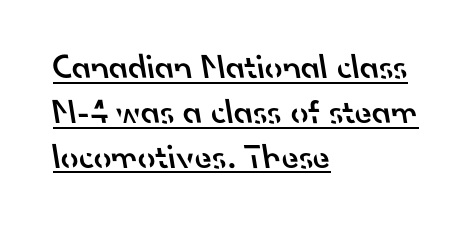
{"serif": "no", "bold": "semi", "weight": "semibold", "width": "normal", "stroke_contrast": "low", "x_height": "small", "monospaced": "no", "underline": "yes", "align": "left", "line_spacing": "normal", "line_spacing_ratio": 1.28, "letter_spacing": "normal", "letter_spacing_em": 0.0, "glyph_px": 35}
